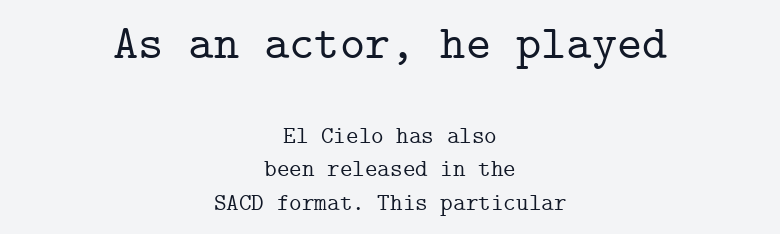
Does the bottom block carry the larger type? No, the top block does. Caption: standard tracking, unaltered. The typography opts for an upright posture over an oblique one. The rag falls on both sides of this text block equally.
